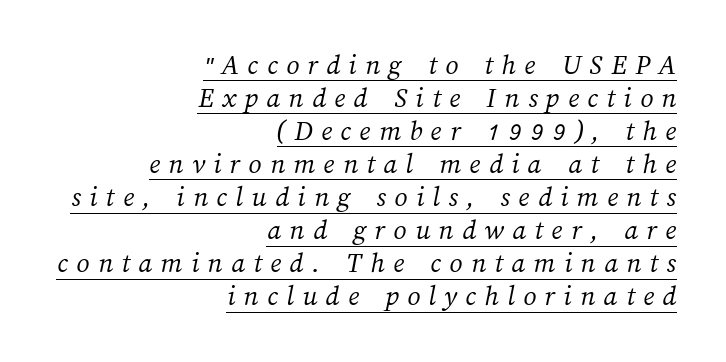
Does the leading feel generous? Not at all — it's pinched. The tracking jumps out immediately: characters are airy and widely separated. Like a heading marked for emphasis, these lines bear an underscore. A quiet, ordinary-to-light weight characterises the typeface.
